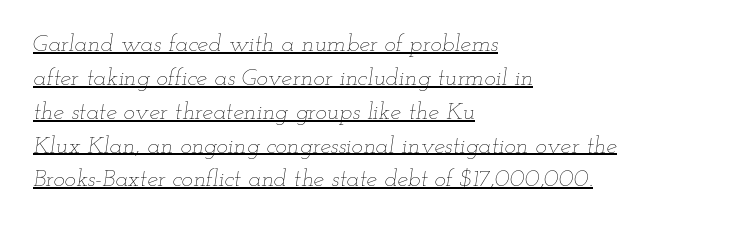
Is the letter spacing exaggerated? No — it looks like the ordinary default. Descenders here cross a horizontal rule under the line. This sample uses an oblique cut, with every glyph tilted off the vertical. Vertical stems look standard width or narrower in stroke. The paragraph shown leans on its left margin. Quick note: interline space is typical.
